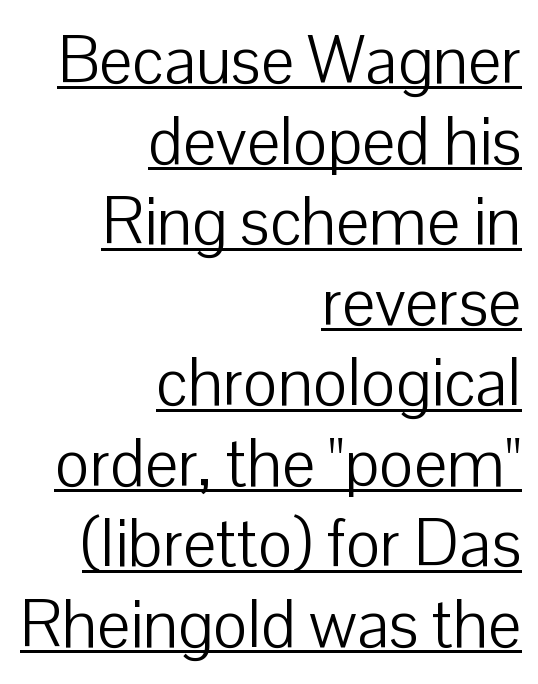
{"serif": "no", "italic": "no", "bold": "no", "weight": "light", "width": "normal", "stroke_contrast": "low", "x_height": "medium", "monospaced": "no", "underline": "yes", "align": "right", "line_spacing_ratio": 1.22, "letter_spacing": "normal", "letter_spacing_em": 0.0, "glyph_px": 66}
